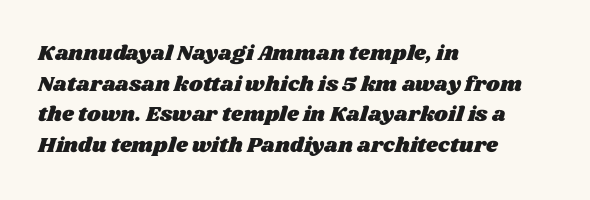
Honestly, the letter spacing is just normal — you wouldn't notice it. Is there much room between lines? A standard amount, neither cramped nor airy. Horizontal alignment here is leftward, the default for most running prose. Glance below the letters and you will spot only blank space.
